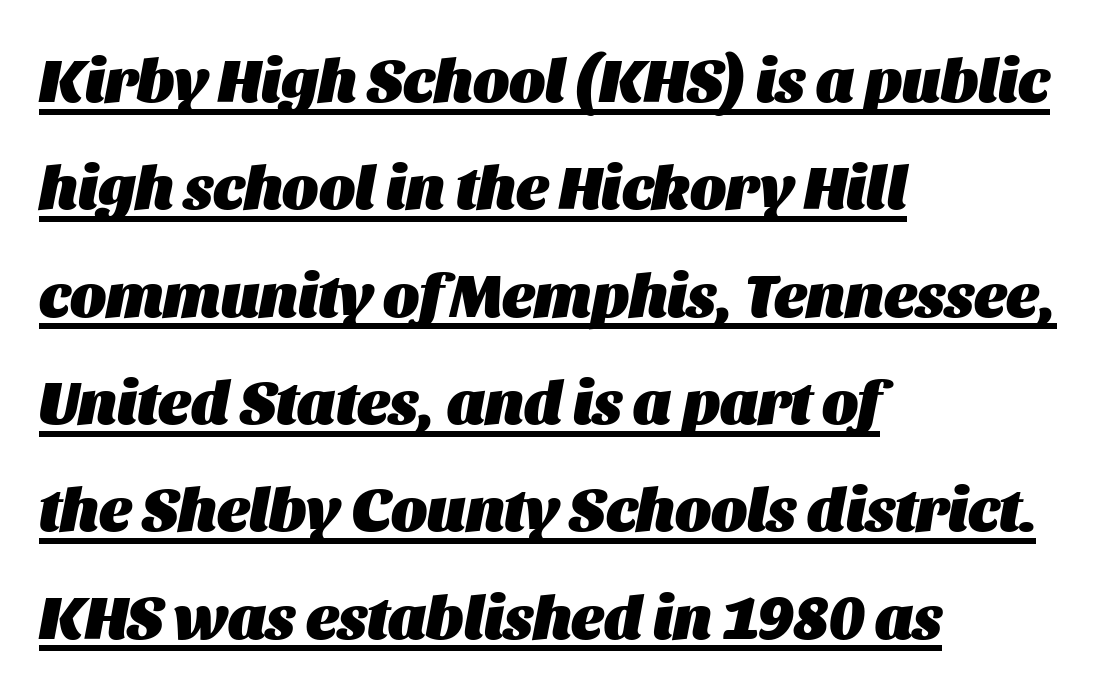
Every word sits above its own underline. The glyphs have the mass of a bold cut. Horizontal alignment here is leftward, the default for most running prose. Characters are canted at an angle relative to the baseline's perpendicular. Varying glyph widths throughout — classic text-font behaviour.
